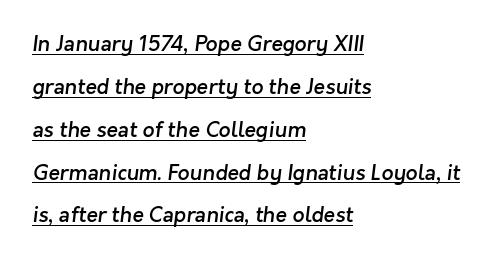
A bit beefed up — I'd call it semibold rather than bold. Letter spacing: default. Typeset ragged right — the left edge is the straight one. This block would shrink considerably if given ordinary leading; it's expanded now. Caption: lettering with a line underneath.
